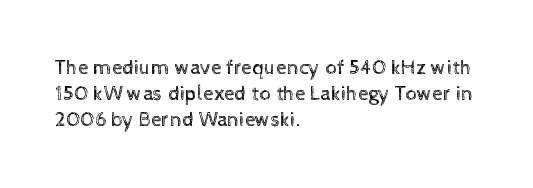
Q: Is the text bold? A: No.
Q: Is the text italic (slanted)? A: No, it is upright.
Q: Is the text underlined? A: No.
Q: How is the paragraph aligned? A: Left-aligned.
Q: Is the spacing between letters normal or unusually wide? A: Normal.
